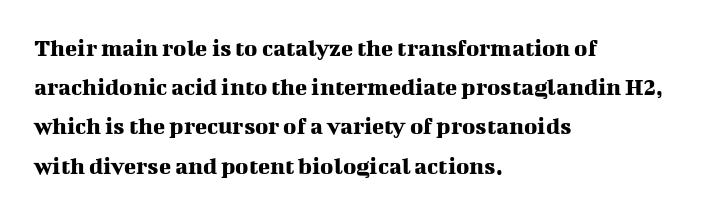
{"italic": "no", "underline": "no", "align": "left", "line_spacing": "normal", "line_spacing_ratio": 1.57, "letter_spacing": "normal", "letter_spacing_em": 0.0, "glyph_px": 25}
